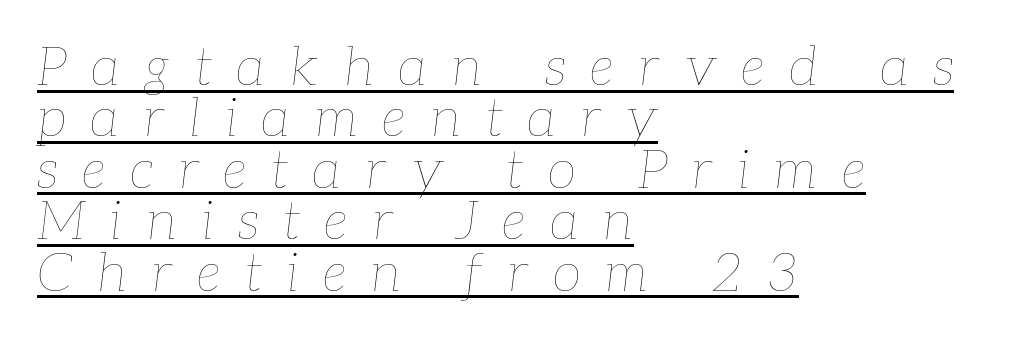
Q: Is the text bold? A: No.
Q: Is the text italic (slanted)? A: Yes, it leans right by about 7 degrees.
Q: Is the text underlined? A: Yes.
Q: How is the paragraph aligned? A: Left-aligned.
Q: Is the spacing between letters normal or unusually wide? A: Unusually wide.
Q: Is the spacing between lines tight, normal or loose? A: Tight.
Q: Width (condensed, normal, or wide)? A: Normal.
Q: Stroke contrast? A: Low.
Q: x-height? A: Medium.
Q: Monospaced? A: No.
